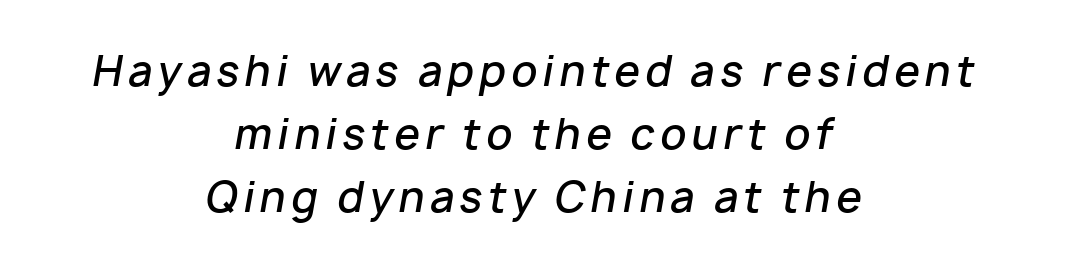
{"italic": "yes", "lean": "right", "slant_degrees": 10, "bold": "semi", "weight": "semibold", "width": "normal", "stroke_contrast": "low", "x_height": "medium", "monospaced": "no", "underline": "no", "align": "center", "line_spacing": "normal", "line_spacing_ratio": 1.54, "glyph_px": 41}
